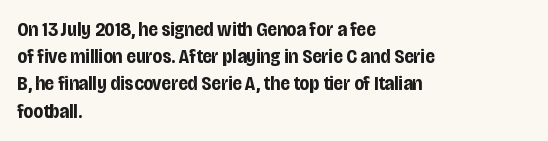
The image shows 20 px bold type, upright; set left-aligned, normal line spacing (1.36x), normal letter spacing, not underlined.
